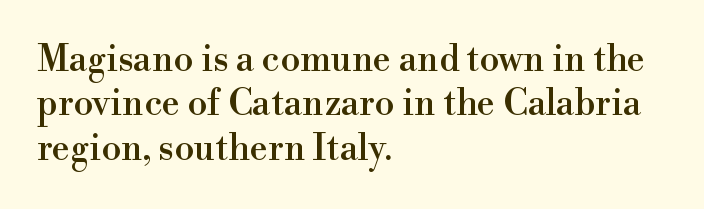
The image shows 36 px serif type, upright; set left-aligned, line spacing 1.23x, normal letter spacing, not underlined; a small x-height.
